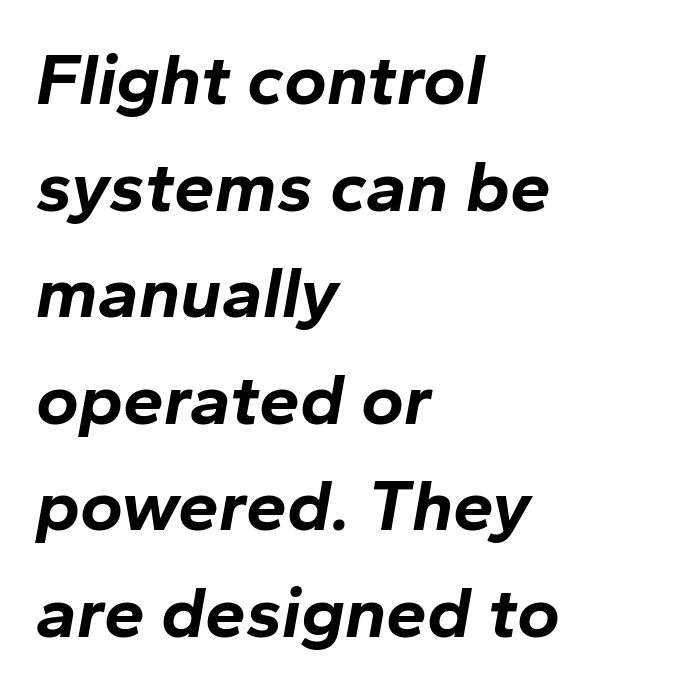
Interline gaps are of average width in this sample. Teacher's note: observe the even left margin — that is flush-left alignment. A bare baseline throughout the passage. Strong, thick strokes mark this as bold type. This sample has the flowing, uneven cadence of proportional lettering.
